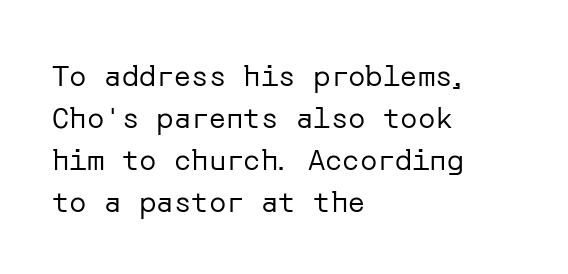
{"serif": "no", "italic": "no", "bold": "no", "weight": "regular", "width": "normal", "stroke_contrast": "low", "x_height": "medium", "underline": "no", "align": "left", "line_spacing": "normal", "line_spacing_ratio": 1.45, "letter_spacing": "normal", "letter_spacing_em": 0.0, "glyph_px": 29}
